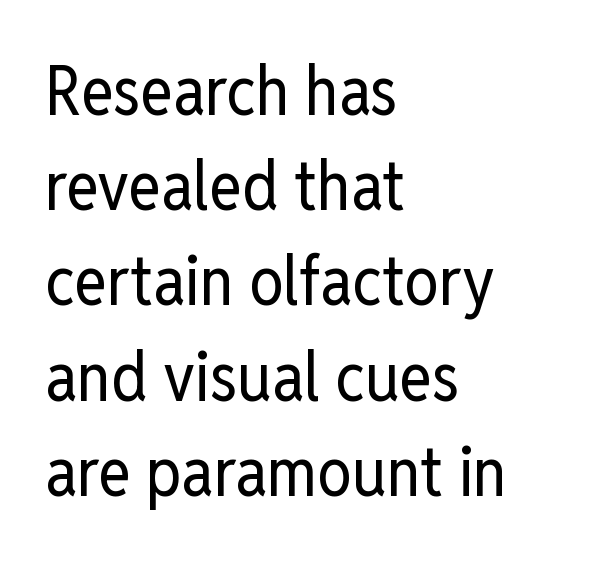
Horizontally, the lines are justified to the leading edge only. The typesetting does not lean heavy: it is not bold. The face used here is proportionally spaced, like ordinary book or web type. The text was rendered using a sans face with plain stroke endings.
